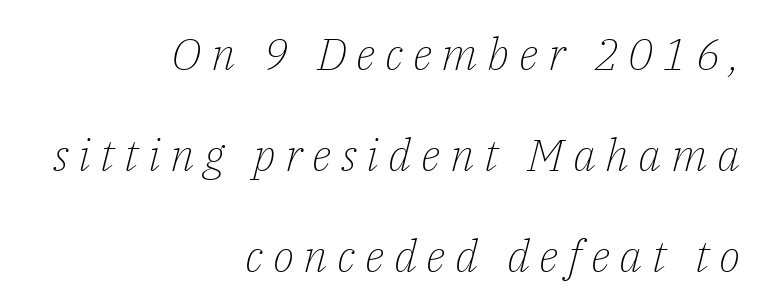
Horizontal alignment here is rightward, an uncommon choice for prose. Stems here are at most as thick as an everyday book face. Character widths vary here, with narrow letters taking less room than wide ones. The foot of each line stays bare and open. Looking at the ascenders, they clearly lean. Small tapered or slab feet sit at the stroke ends, so this counts as serif.
